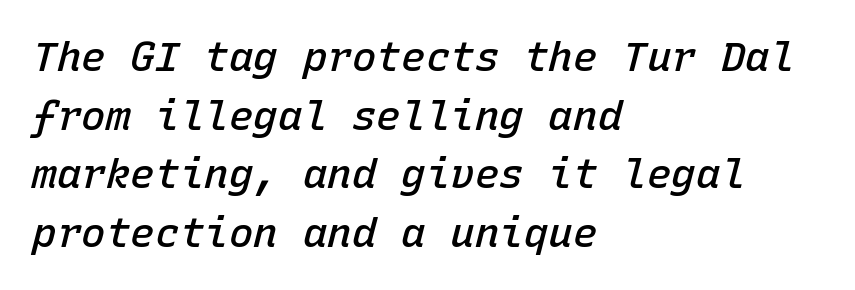
Q: Is the text bold? A: Semi-bold.
Q: Is the text italic (slanted)? A: Yes, it leans right by about 15 degrees.
Q: Is the text underlined? A: No.
Q: How is the paragraph aligned? A: Left-aligned.
Q: Is the spacing between letters normal or unusually wide? A: Normal.
Q: Is the spacing between lines tight, normal or loose? A: Normal.
Q: Width (condensed, normal, or wide)? A: Normal.
Q: Stroke contrast? A: Low.
Q: x-height? A: Medium.
Q: Monospaced? A: Yes.
